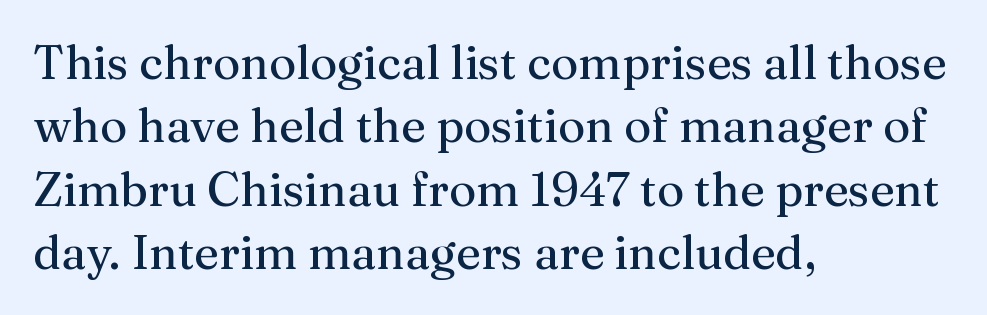
Q: Is the text bold? A: No.
Q: Is the text italic (slanted)? A: No, it is upright.
Q: Is the typeface a serif or a sans-serif typeface? A: Serif.
Q: Is the text underlined? A: No.
Q: How is the paragraph aligned? A: Left-aligned.
Q: Is the spacing between letters normal or unusually wide? A: Normal.
Q: Is the spacing between lines tight, normal or loose? A: Normal.
Q: Width (condensed, normal, or wide)? A: Normal.
Q: Stroke contrast? A: Medium.
Q: x-height? A: Medium.
Q: Monospaced? A: No.
